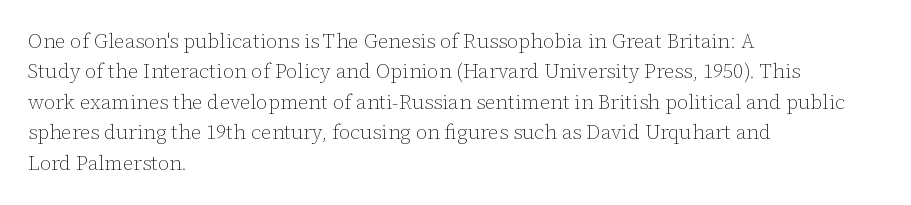
{"italic": "no", "bold": "no", "underline": "no", "align": "left", "line_spacing": "normal", "line_spacing_ratio": 1.52, "letter_spacing": "normal", "letter_spacing_em": 0.0, "glyph_px": 20}
